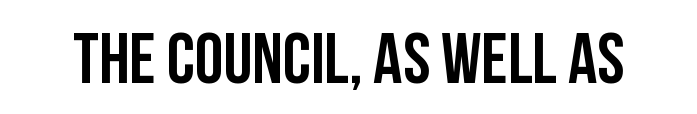
Q: Is the text italic (slanted)? A: No, it is upright.
Q: Is the typeface a serif or a sans-serif typeface? A: Sans-serif.
Q: Is the text underlined? A: No.
Q: Is the spacing between letters normal or unusually wide? A: Normal.
Q: Width (condensed, normal, or wide)? A: Condensed.
Q: Stroke contrast? A: Low.
Q: x-height? A: Large.
Q: Monospaced? A: No.
